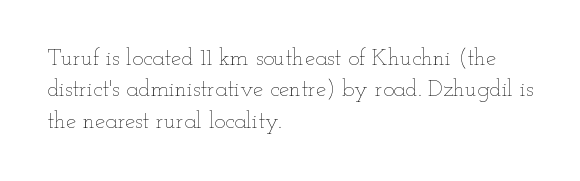
Q: Is the text bold? A: No.
Q: Is the text italic (slanted)? A: No, it is upright.
Q: Is the text underlined? A: No.
Q: How is the paragraph aligned? A: Left-aligned.
Q: Is the spacing between letters normal or unusually wide? A: Normal.
Q: Is the spacing between lines tight, normal or loose? A: Normal.
